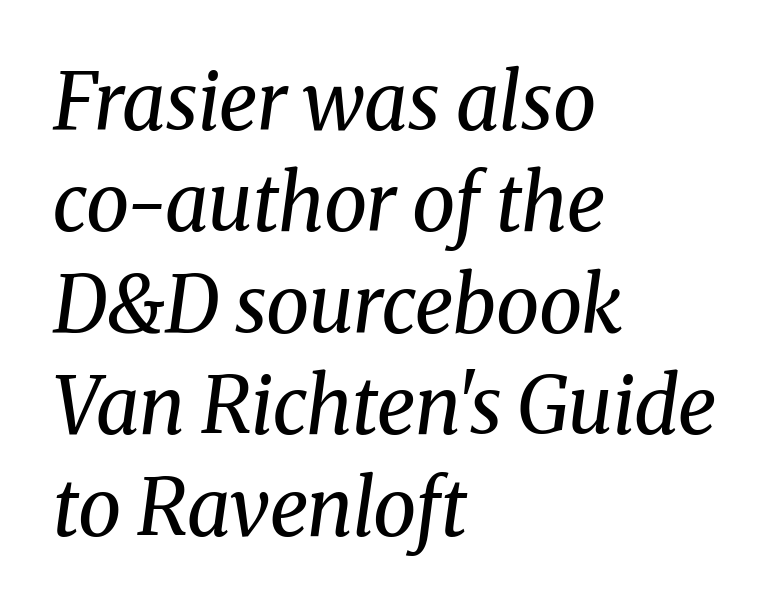
The image shows 78 px regular-weight serif type, italic (leaning right); set left-aligned, normal line spacing (1.3x), normal letter spacing, not underlined; medium stroke contrast and a medium x-height.
